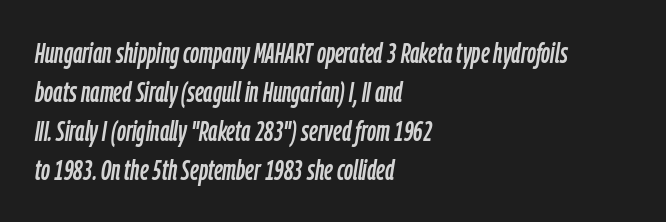
{"italic": "yes", "lean": "right", "slant_degrees": 9, "width": "condensed", "stroke_contrast": "low", "x_height": "medium", "monospaced": "no", "underline": "no", "align": "left", "line_spacing": "normal", "line_spacing_ratio": 1.39, "letter_spacing": "normal", "letter_spacing_em": 0.0, "glyph_px": 28}
